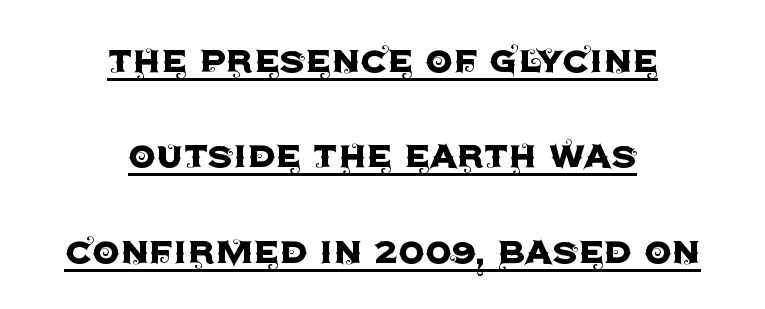
Q: Is the text italic (slanted)? A: No, it is upright.
Q: Is the typeface a serif or a sans-serif typeface? A: Sans-serif.
Q: Is the text underlined? A: Yes.
Q: How is the paragraph aligned? A: Centered.
Q: Is the spacing between letters normal or unusually wide? A: Normal.
Q: Is the spacing between lines tight, normal or loose? A: Loose.
Q: Width (condensed, normal, or wide)? A: Normal.
Q: x-height? A: Large.
Q: Monospaced? A: No.
